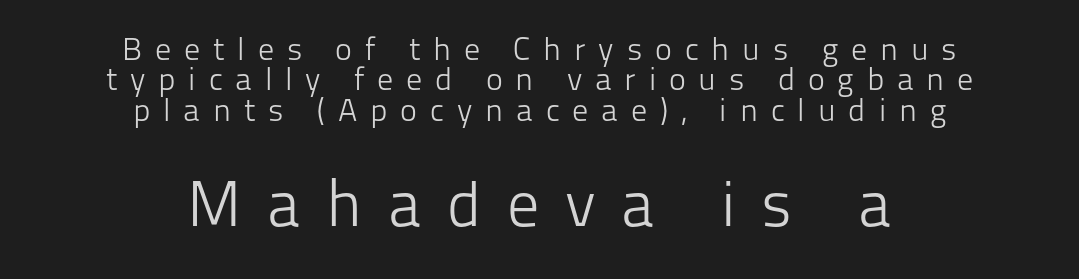
The image shows 64 px light sans-serif type, upright; set centered, tight line spacing (0.95x), unusually wide letter spacing (+0.4 em), not underlined; the second (bottom) block is 2.0x larger; low stroke contrast and a medium x-height.
